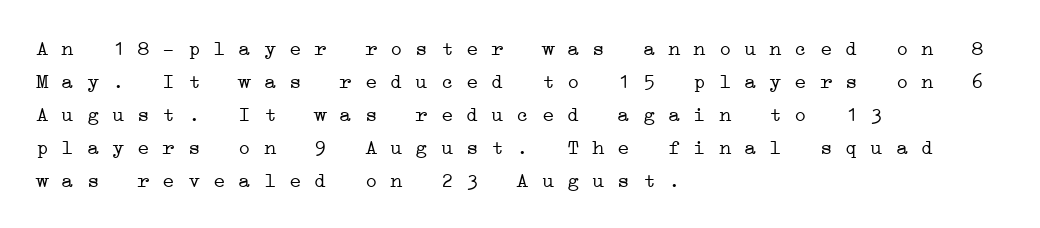
{"bold": "no", "underline": "no", "align": "left", "line_spacing": "normal", "line_spacing_ratio": 1.57, "letter_spacing": "normal", "letter_spacing_em": 0.0, "glyph_px": 21}
